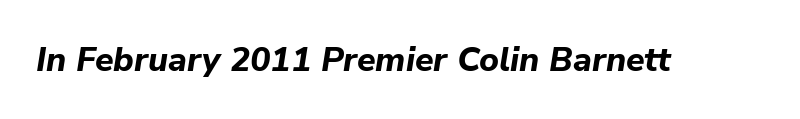
The image shows 34 px bold type, italic (leaning right); set normal letter spacing, not underlined; low stroke contrast and a medium x-height.
